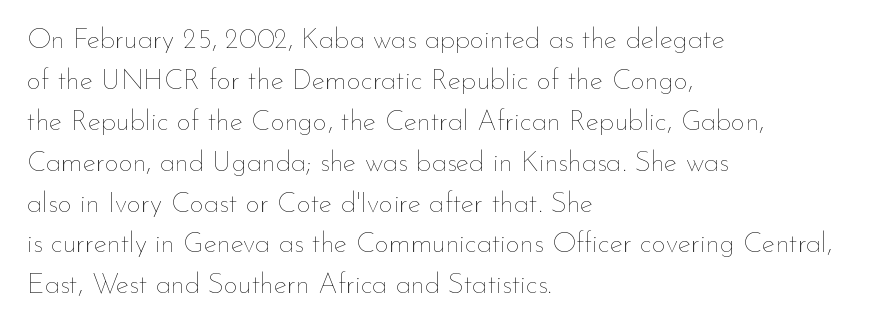
Q: Is the text bold? A: No.
Q: Is the text italic (slanted)? A: No, it is upright.
Q: Is the text underlined? A: No.
Q: How is the paragraph aligned? A: Left-aligned.
Q: Is the spacing between letters normal or unusually wide? A: Normal.
Q: Is the spacing between lines tight, normal or loose? A: Normal.
Q: Width (condensed, normal, or wide)? A: Normal.
Q: Stroke contrast? A: Low.
Q: x-height? A: Small.
Q: Monospaced? A: No.
